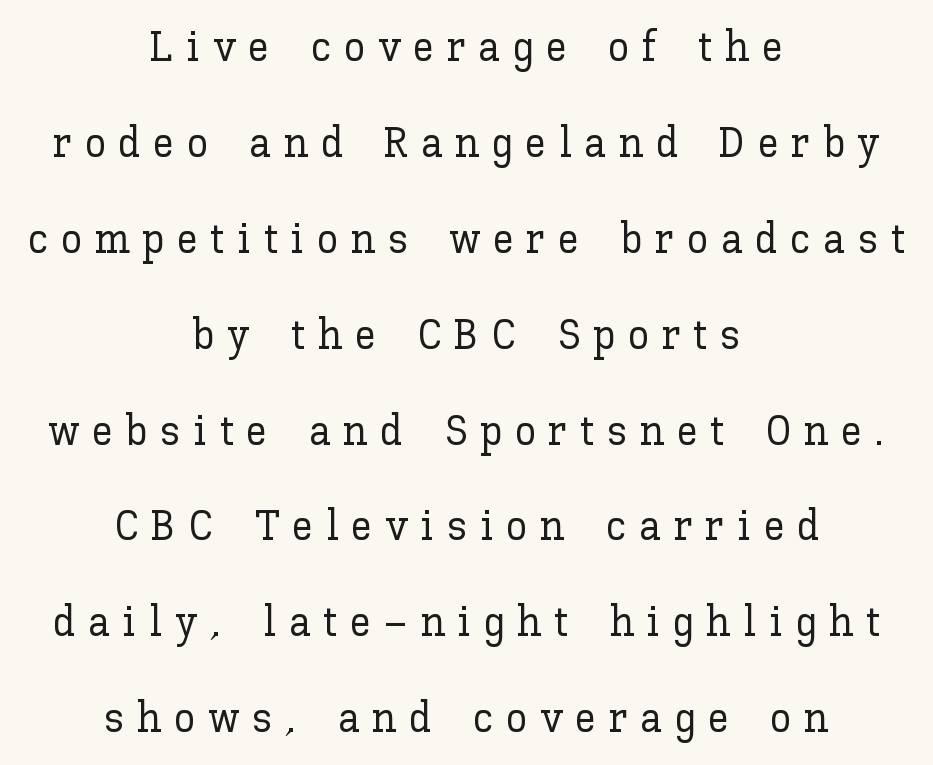
The image shows 43 px text type, upright; set centered, loose line spacing (2.23x), unusually wide letter spacing (+0.29 em), not underlined; low stroke contrast and a medium x-height.
